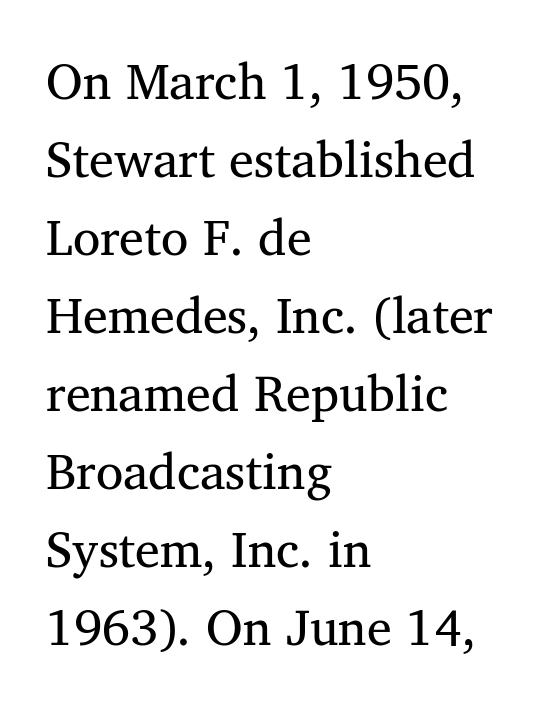
These glyphs show unthickened strokes, regular width or finer. The horizontal fit of the characters is conventional and even. Decoration check: the copy has no underline. These lines are composed in type with serifs.
